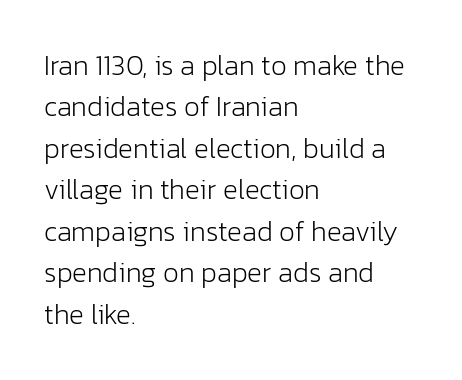
A light-to-regular cut is what we see here. To sum up the face: it is a sans, with no serifs. Looks like regular typesetting: each glyph gets only the width it needs. Unlike italic type, these characters show no tilt at all.
